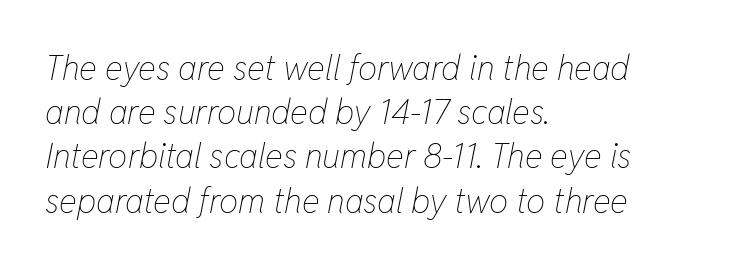
Glyph-to-glyph distance matches everyday printed text. These lines are rendered in a variable-pitch font. The space beneath each line is pristine and unruled. This rendering uses left alignment, leaving the right contour irregular.
